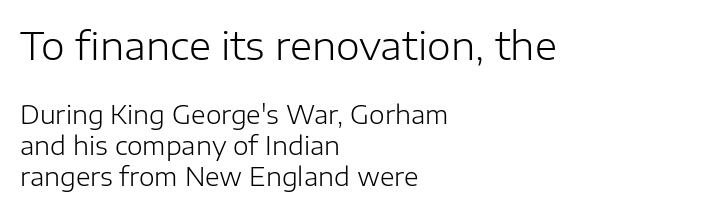
Q: Is the text bold? A: No.
Q: Is the text italic (slanted)? A: No, it is upright.
Q: Is the typeface a serif or a sans-serif typeface? A: Sans-serif.
Q: Is the text underlined? A: No.
Q: How is the paragraph aligned? A: Left-aligned.
Q: Is the spacing between letters normal or unusually wide? A: Normal.
Q: Is the spacing between lines tight, normal or loose? A: Normal.
Q: Which block of text is set in a larger size, the first (top) or the second (bottom)? A: The first (top) one.
Q: Width (condensed, normal, or wide)? A: Normal.
Q: Stroke contrast? A: Low.
Q: x-height? A: Medium.
Q: Monospaced? A: No.
